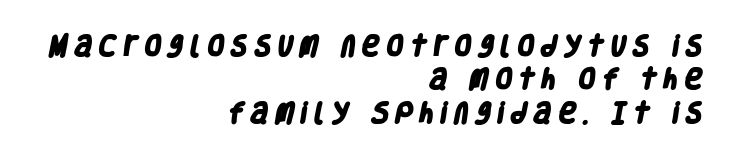
{"bold": "yes", "underline": "no", "align": "right", "line_spacing": "normal", "line_spacing_ratio": 1.45, "letter_spacing": "wide", "letter_spacing_em": 0.24, "glyph_px": 23}
